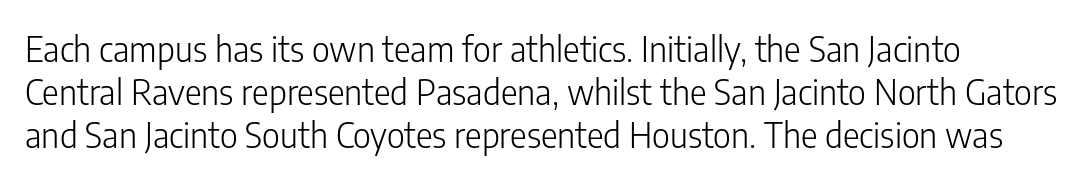
Q: Is the text bold? A: No.
Q: Is the text italic (slanted)? A: No, it is upright.
Q: Is the typeface a serif or a sans-serif typeface? A: Sans-serif.
Q: Is the text underlined? A: No.
Q: Is the spacing between letters normal or unusually wide? A: Normal.
Q: Width (condensed, normal, or wide)? A: Condensed.
Q: Stroke contrast? A: Low.
Q: x-height? A: Medium.
Q: Monospaced? A: No.
